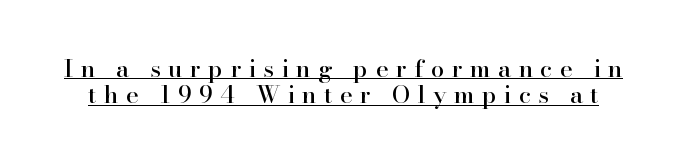
The image shows 24 px text type, upright; set tight line spacing (1.1x), unusually wide letter spacing (+0.31 em), underlined.
